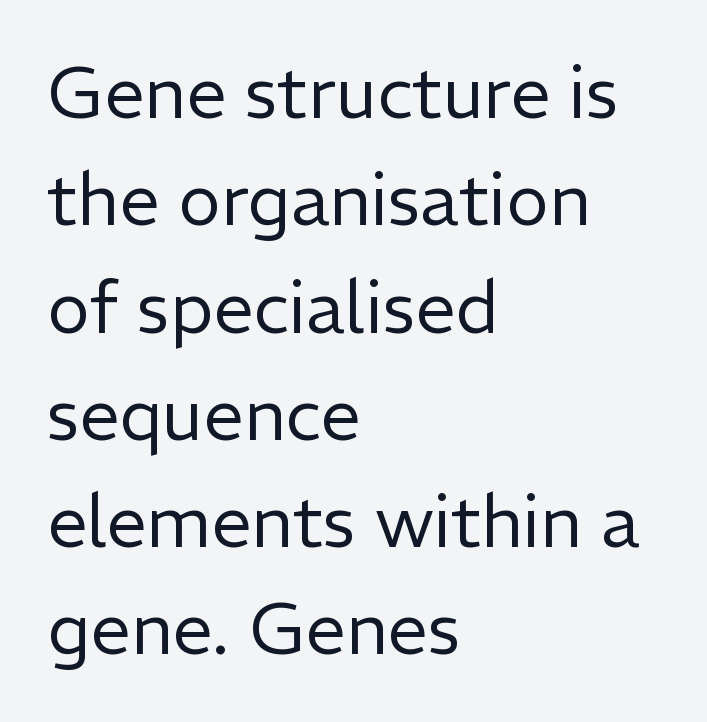
{"serif": "no", "italic": "no", "bold": "no", "weight": "regular", "width": "normal", "stroke_contrast": "low", "x_height": "medium", "monospaced": "no", "underline": "no", "align": "left", "line_spacing": "normal", "line_spacing_ratio": 1.49, "letter_spacing": "normal", "letter_spacing_em": 0.0, "glyph_px": 72}
